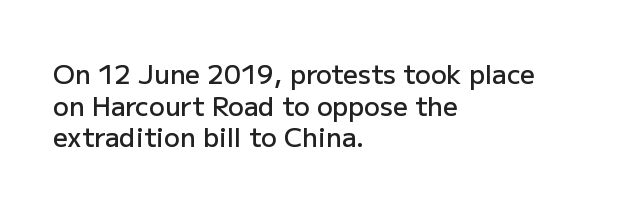
{"italic": "no", "bold": "semi", "underline": "no", "align": "left", "line_spacing_ratio": 1.22, "letter_spacing": "normal", "letter_spacing_em": 0.0, "glyph_px": 26}
